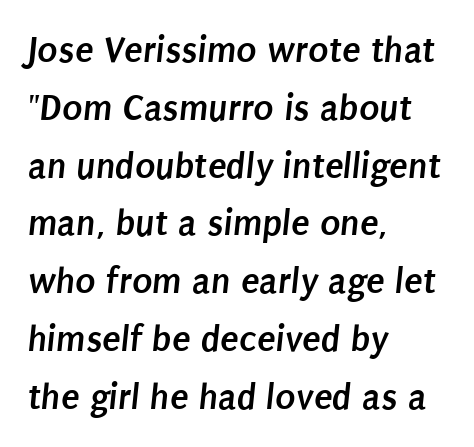
The image shows 38 px semibold, condensed sans-serif type; set left-aligned, normal line spacing (1.52x), normal letter spacing, not underlined; low stroke contrast and a large x-height.
